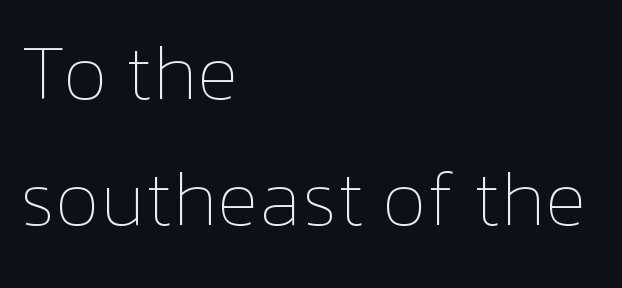
Only glyphs here, with clear space below each row. Caption: face not bold, strokes unweighted. Proportional: the letters do not fall into vertical columns. Words appear dense and cohesive because spacing is normal.
